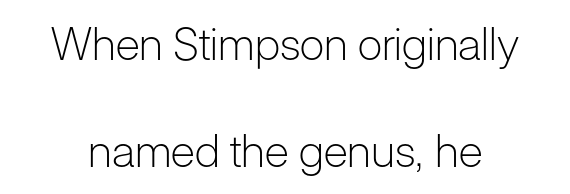
The image shows 45 px light sans-serif type, upright; set loose line spacing (2.37x), normal letter spacing, not underlined; low stroke contrast and a medium x-height.
